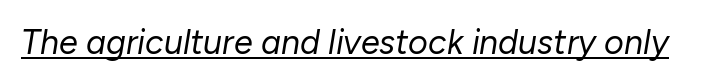
{"italic": "yes", "lean": "right", "slant_degrees": 10, "bold": "no", "weight": "regular", "width": "normal", "stroke_contrast": "low", "x_height": "medium", "monospaced": "no", "underline": "yes", "letter_spacing": "normal", "letter_spacing_em": 0.0, "glyph_px": 34}
